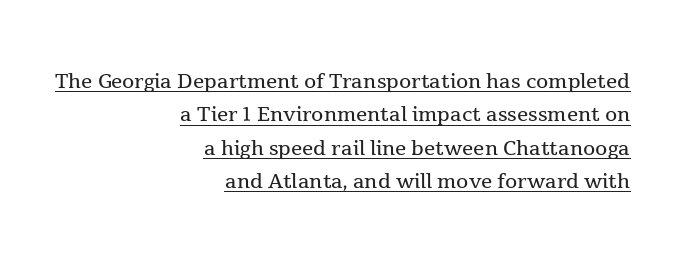
The image shows 28 px regular-weight serif type, upright; set right-aligned, line spacing 1.19x, normal letter spacing, underlined; a medium x-height.
